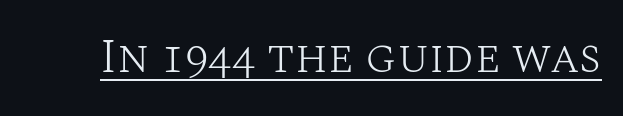
Q: Is the text bold? A: No.
Q: Is the text italic (slanted)? A: No, it is upright.
Q: Is the typeface a serif or a sans-serif typeface? A: Serif.
Q: Is the text underlined? A: Yes.
Q: Is the spacing between letters normal or unusually wide? A: Normal.
Q: Width (condensed, normal, or wide)? A: Normal.
Q: Stroke contrast? A: Medium.
Q: x-height? A: Large.
Q: Monospaced? A: No.
